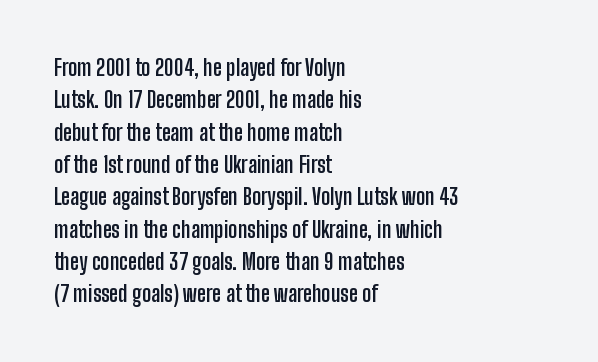
{"italic": "no", "bold": "yes", "underline": "no", "align": "left", "line_spacing": "normal", "line_spacing_ratio": 1.47, "letter_spacing": "normal", "letter_spacing_em": 0.0, "glyph_px": 22}
